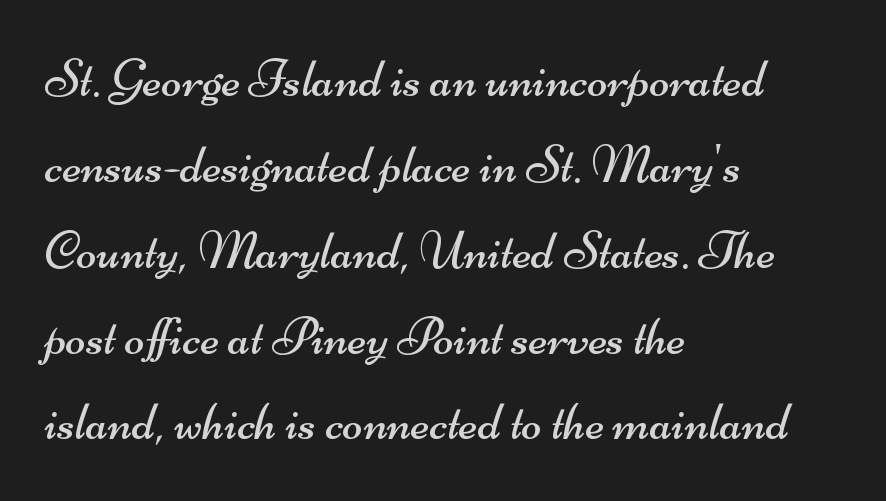
The image shows 54 px regular-weight, wide sans-serif type; set left-aligned, normal line spacing (1.59x), normal letter spacing, not underlined; medium stroke contrast and a small x-height.
